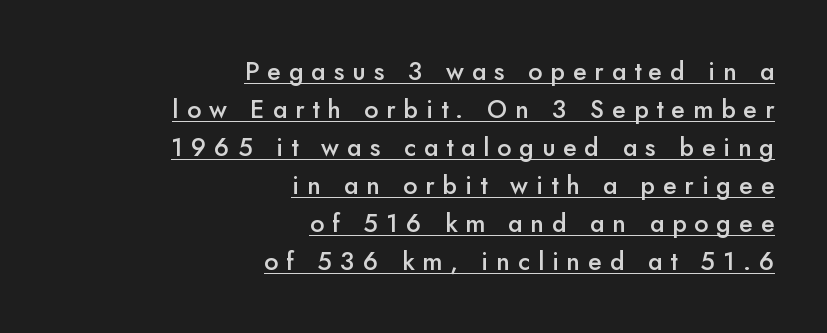
Q: Is the text bold? A: Semi-bold.
Q: Is the text italic (slanted)? A: No, it is upright.
Q: Is the text underlined? A: Yes.
Q: How is the paragraph aligned? A: Right-aligned.
Q: Is the spacing between letters normal or unusually wide? A: Unusually wide.
Q: Is the spacing between lines tight, normal or loose? A: Normal.
